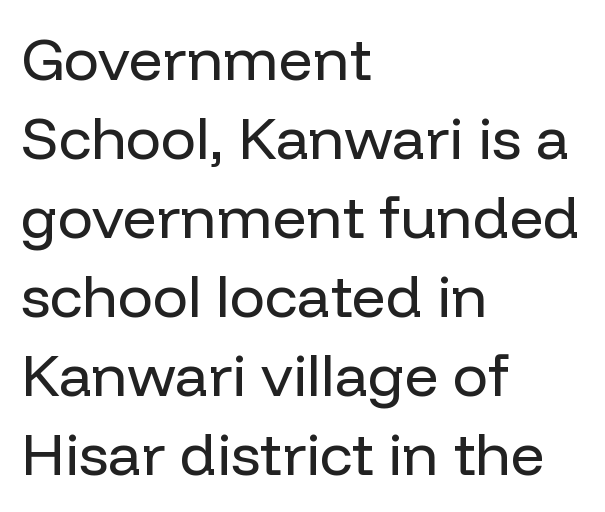
{"serif": "no", "italic": "no", "bold": "no", "weight": "regular", "width": "normal", "stroke_contrast": "low", "x_height": "medium", "monospaced": "no", "underline": "no", "align": "left", "line_spacing": "normal", "line_spacing_ratio": 1.34, "letter_spacing": "normal", "letter_spacing_em": 0.0, "glyph_px": 59}
